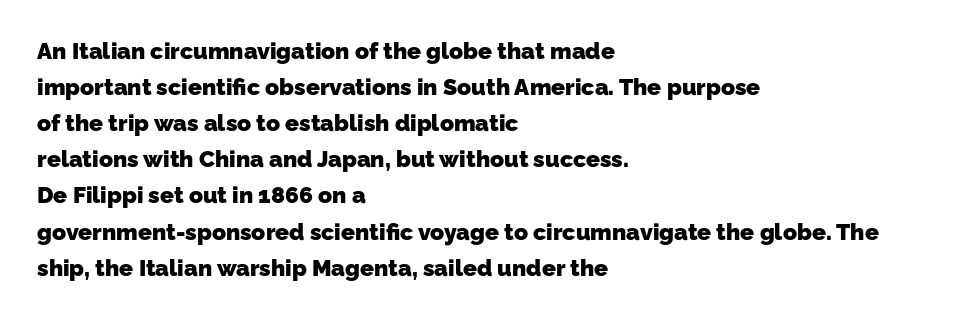
The image shows 23 px bold type; set left-aligned, normal line spacing (1.57x), normal letter spacing, not underlined.
